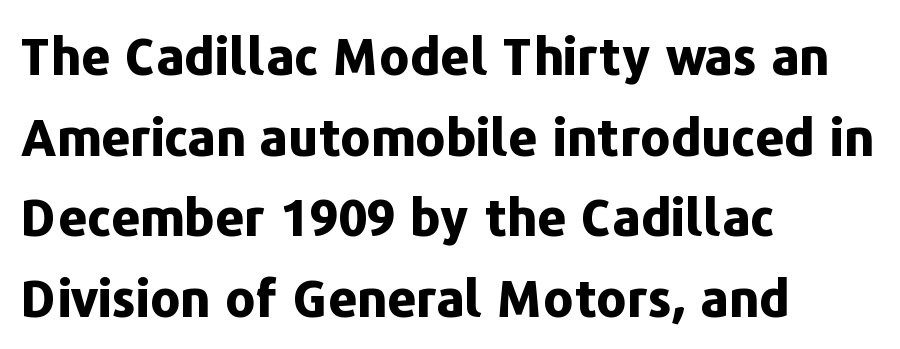
Q: Is the text bold? A: Yes.
Q: Is the text italic (slanted)? A: No, it is upright.
Q: Is the typeface a serif or a sans-serif typeface? A: Sans-serif.
Q: Is the text underlined? A: No.
Q: How is the paragraph aligned? A: Left-aligned.
Q: Is the spacing between letters normal or unusually wide? A: Normal.
Q: Is the spacing between lines tight, normal or loose? A: Normal.
Q: Width (condensed, normal, or wide)? A: Normal.
Q: Stroke contrast? A: Low.
Q: x-height? A: Medium.
Q: Monospaced? A: No.
